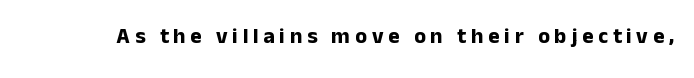
{"italic": "no", "bold": "yes", "underline": "no", "letter_spacing": "wide", "letter_spacing_em": 0.21, "glyph_px": 22}
